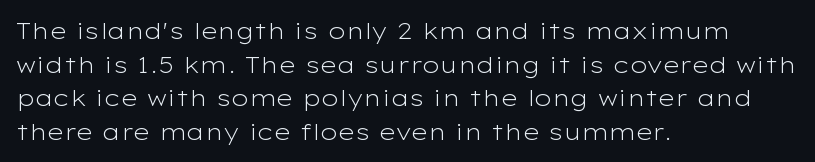
What stands out about the letter spacing? Nothing — it is the standard amount. Type without underlining. You can tell it's not italic because the verticals are truly vertical. Is there much room between lines? A standard amount, neither cramped nor airy.
